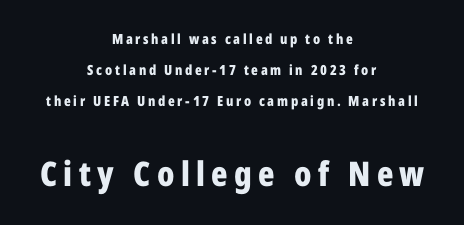
{"serif": "no", "italic": "no", "bold": "yes", "weight": "bold", "width": "condensed", "stroke_contrast": "low", "x_height": "medium", "monospaced": "no", "underline": "no", "align": "center", "line_spacing": "loose", "line_spacing_ratio": 2.2, "larger_block": "second", "size_ratio": 2.43, "glyph_px": 34}
